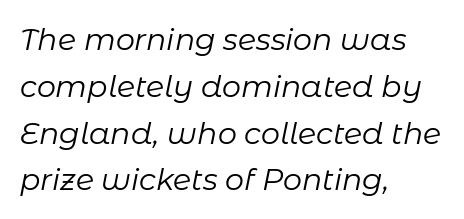
Q: Is the text bold? A: No.
Q: Is the text italic (slanted)? A: Yes, it leans right by about 11 degrees.
Q: Is the text underlined? A: No.
Q: How is the paragraph aligned? A: Left-aligned.
Q: Is the spacing between letters normal or unusually wide? A: Normal.
Q: Is the spacing between lines tight, normal or loose? A: Normal.
Q: Width (condensed, normal, or wide)? A: Normal.
Q: Stroke contrast? A: Low.
Q: x-height? A: Medium.
Q: Monospaced? A: No.
